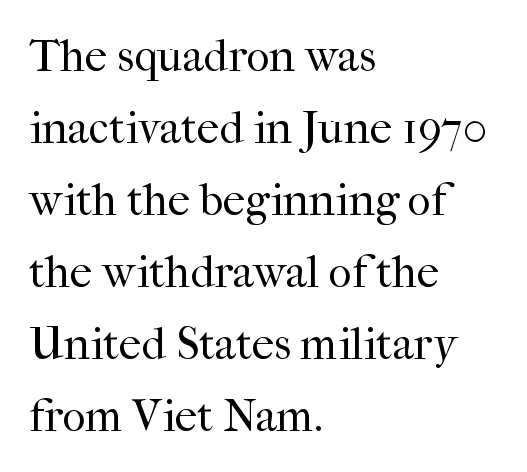
The image shows 45 px regular-weight serif type, upright; set left-aligned, normal line spacing (1.6x), normal letter spacing, not underlined; high stroke contrast and a medium x-height.
